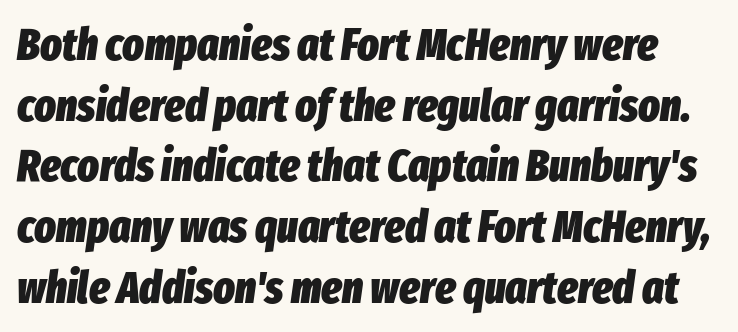
{"italic": "yes", "lean": "right", "slant_degrees": 8, "bold": "yes", "weight": "heavy", "width": "condensed", "stroke_contrast": "low", "x_height": "medium", "monospaced": "no", "underline": "no", "line_spacing": "normal", "line_spacing_ratio": 1.35, "letter_spacing": "normal", "letter_spacing_em": 0.0, "glyph_px": 45}
